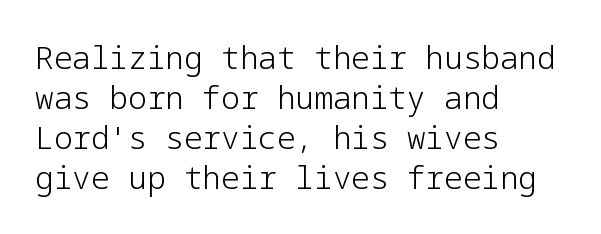
The image shows 31 px light sans-serif type, upright; set left-aligned, normal line spacing (1.29x), normal letter spacing, not underlined; low stroke contrast and a medium x-height.
